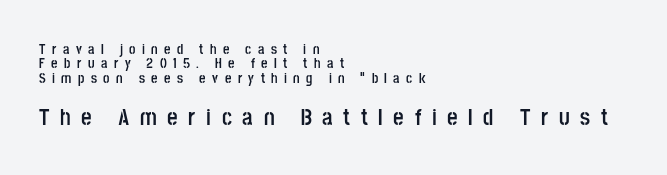
The image shows 23 px bold type, upright; set left-aligned, tight line spacing (1.03x), unusually wide letter spacing (+0.46 em), not underlined; the second (bottom) block is 1.64x larger.
